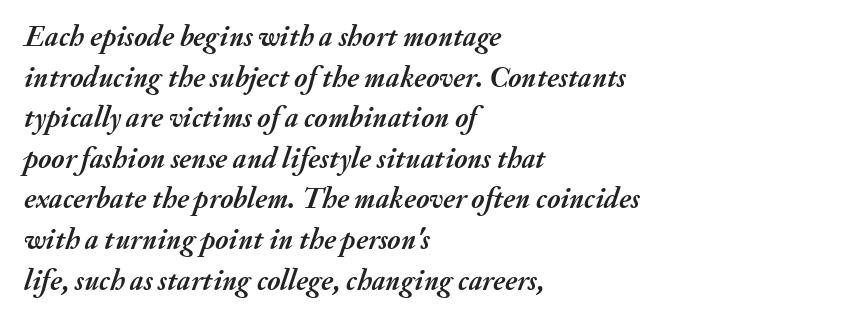
{"italic": "yes", "lean": "right", "slant_degrees": 20, "bold": "yes", "weight": "semibold", "width": "normal", "stroke_contrast": "medium", "x_height": "small", "monospaced": "no", "underline": "no", "align": "left", "line_spacing": "normal", "line_spacing_ratio": 1.4, "letter_spacing": "normal", "letter_spacing_em": 0.0, "glyph_px": 29}
